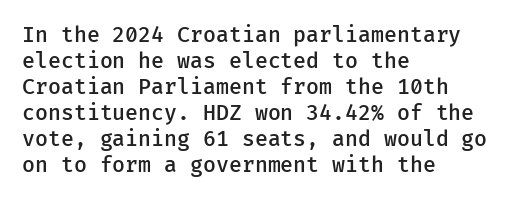
The image shows 21 px text type, upright; set left-aligned, line spacing 1.24x, normal letter spacing, not underlined.
